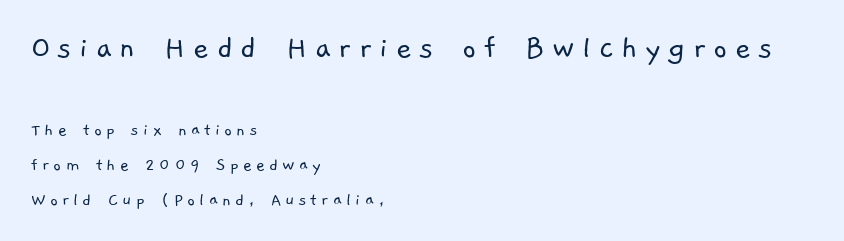
{"serif": "no", "bold": "no", "weight": "light", "width": "normal", "stroke_contrast": "low", "x_height": "medium", "monospaced": "no", "underline": "no", "align": "left", "line_spacing_ratio": 1.83, "letter_spacing": "wide", "letter_spacing_em": 0.22, "larger_block": "first", "size_ratio": 1.79, "glyph_px": 34}
